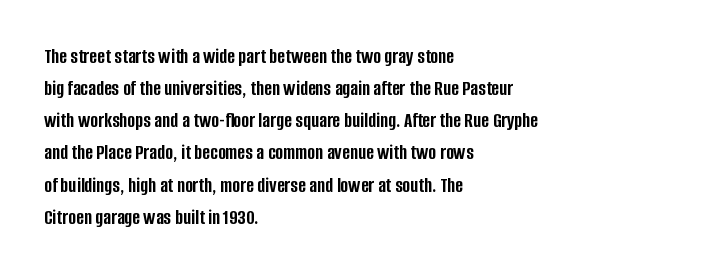
Tracking value appears to be zero — textbook default spacing. Is the type bold? Yes — the strokes are clearly thick and heavy. The block of text has a typical density, with ordinary space between rows. The rag falls on the right side of this text block. Words float on clear page, feet unadorned.
